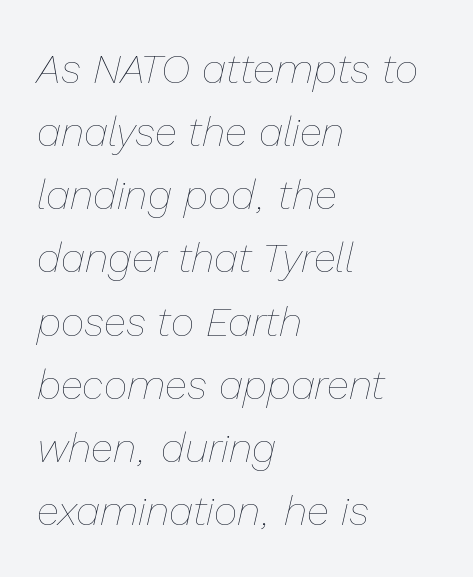
Q: Is the text bold? A: No.
Q: Is the text italic (slanted)? A: Yes, it leans right by about 13 degrees.
Q: Is the text underlined? A: No.
Q: How is the paragraph aligned? A: Left-aligned.
Q: Is the spacing between letters normal or unusually wide? A: Normal.
Q: Is the spacing between lines tight, normal or loose? A: Normal.
Q: Width (condensed, normal, or wide)? A: Normal.
Q: Stroke contrast? A: Low.
Q: x-height? A: Medium.
Q: Monospaced? A: No.
